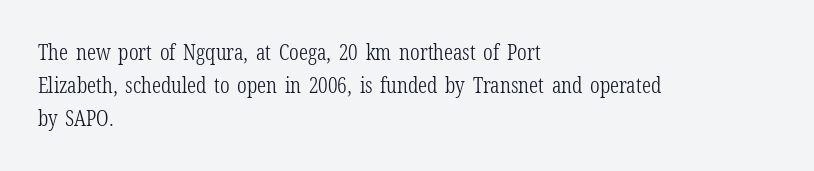
The image shows 22 px text type, upright; set left-aligned, normal line spacing (1.5x), normal letter spacing, not underlined.
